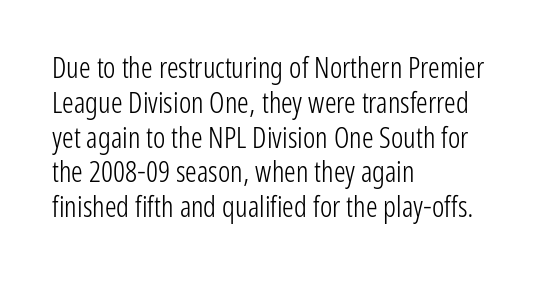
The image shows 29 px light, condensed sans-serif type, upright; set left-aligned, line spacing 1.2x, normal letter spacing, not underlined; low stroke contrast and a medium x-height.
